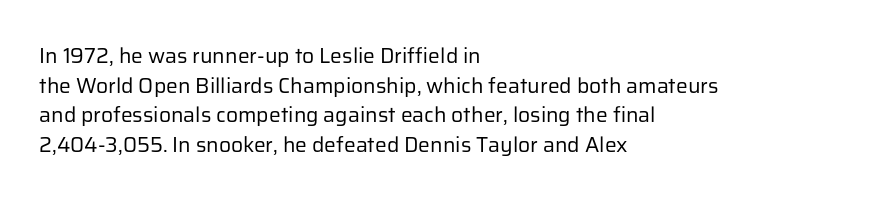
Q: Is the text bold? A: No.
Q: Is the text italic (slanted)? A: No, it is upright.
Q: Is the text underlined? A: No.
Q: How is the paragraph aligned? A: Left-aligned.
Q: Is the spacing between letters normal or unusually wide? A: Normal.
Q: Is the spacing between lines tight, normal or loose? A: Normal.
